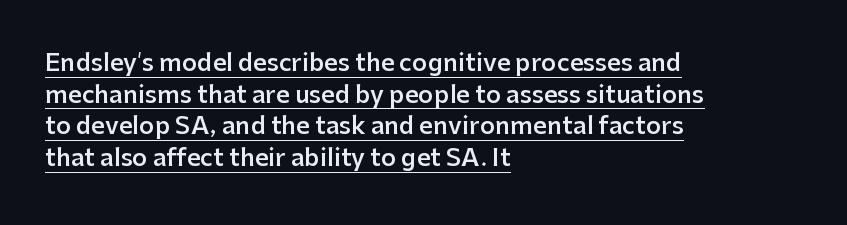
Nothing unusual about the tracking: characters are spaced as the font intends. Check the space under the baseline: a stroke is drawn there. A student would call this left alignment; a typographer would say flush left, rag right. The rendering uses a semibold face; strokes are thickened but not to full bold. Horizontal bands of white between lines are of average thickness. This is roman type, the default non-slanted kind.
